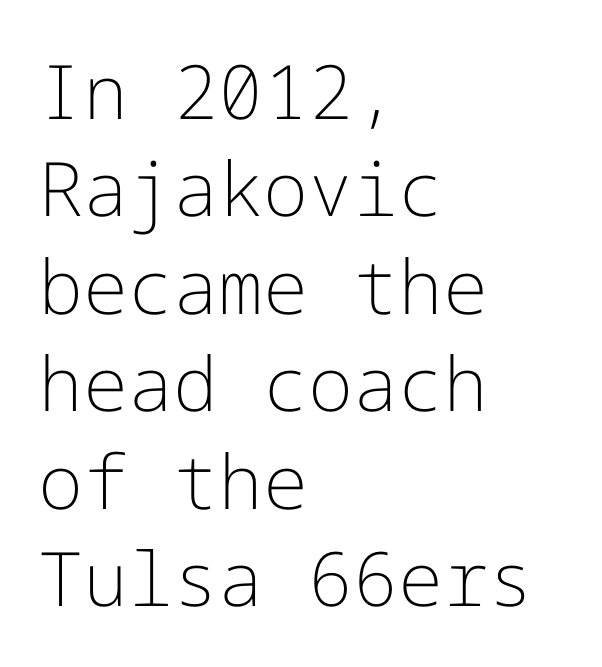
The image shows 75 px light sans-serif type, upright; set left-aligned, normal line spacing (1.3x), normal letter spacing, not underlined; low stroke contrast and a medium x-height.
